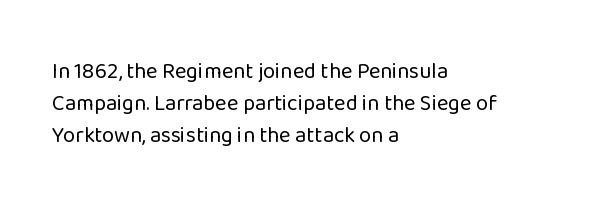
The image shows 22 px text type, upright; set left-aligned, normal line spacing (1.45x), normal letter spacing, not underlined.
